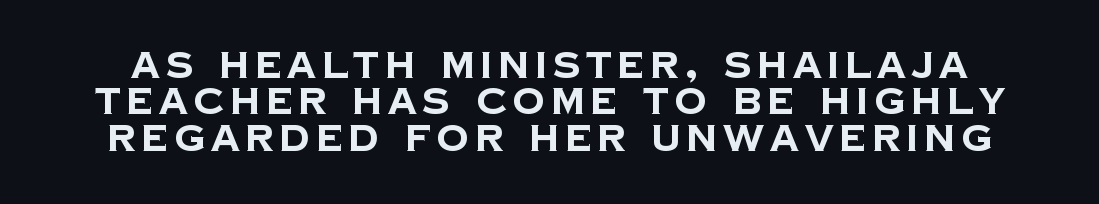
{"serif": "no", "bold": "yes", "weight": "bold", "width": "normal", "stroke_contrast": "low", "x_height": "large", "monospaced": "no", "underline": "no", "line_spacing": "tight", "line_spacing_ratio": 1.01, "glyph_px": 36}
